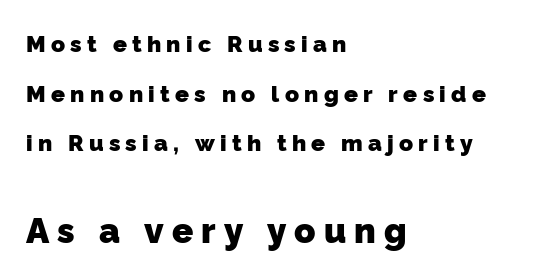
{"serif": "no", "bold": "yes", "weight": "heavy", "width": "normal", "stroke_contrast": "low", "x_height": "medium", "monospaced": "no", "underline": "no", "align": "left", "line_spacing": "loose", "line_spacing_ratio": 2.16, "letter_spacing": "wide", "letter_spacing_em": 0.23, "larger_block": "second", "size_ratio": 1.52, "glyph_px": 35}
